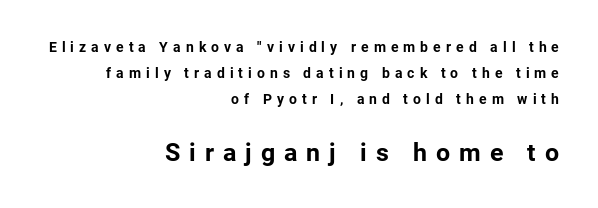
{"italic": "no", "bold": "yes", "underline": "no", "align": "right", "line_spacing_ratio": 1.86, "letter_spacing": "wide", "letter_spacing_em": 0.36, "larger_block": "second", "size_ratio": 1.79, "glyph_px": 25}
